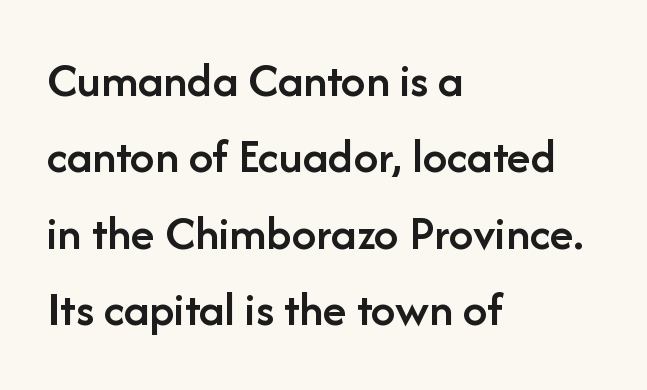
The line-height multiplier appears to be the usual default. No feet cap the strokes, marking this as sans-serif type. Compared with an ordinary text face, these strokes are moderately heavier — a semibold. Rendered with straight, roman letterforms. Typeset ragged right — the left edge is the straight one. Just letters on the line, the space beneath them empty.
